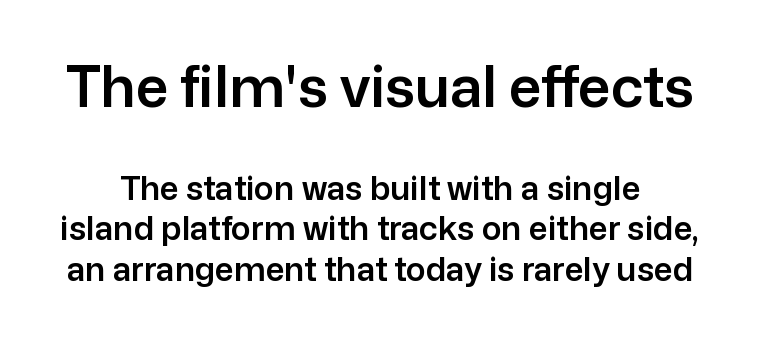
The image shows 57 px sans-serif type, upright; set line spacing 1.23x, normal letter spacing, not underlined; the first (top) block is 1.73x larger; low stroke contrast and a medium x-height.
